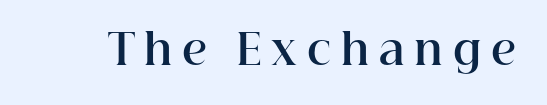
The image shows 42 px bold serif type, upright; set unusually wide letter spacing (+0.23 em), not underlined; high stroke contrast and a medium x-height.
